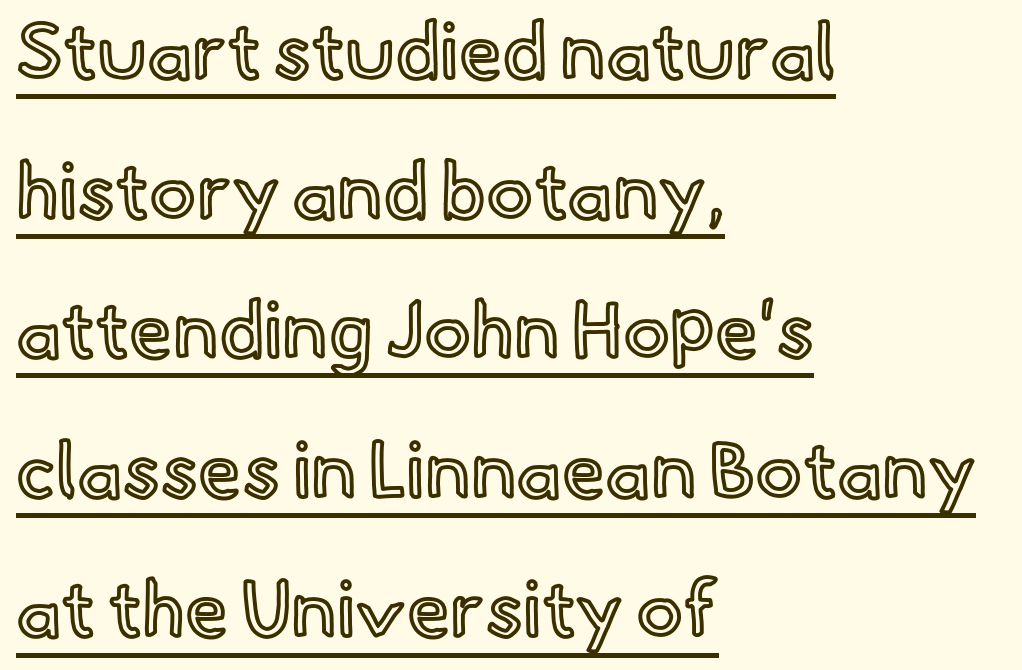
{"italic": "no", "width": "normal", "x_height": "small", "monospaced": "no", "underline": "yes", "align": "left", "line_spacing_ratio": 1.79, "letter_spacing": "normal", "letter_spacing_em": 0.0, "glyph_px": 78}
